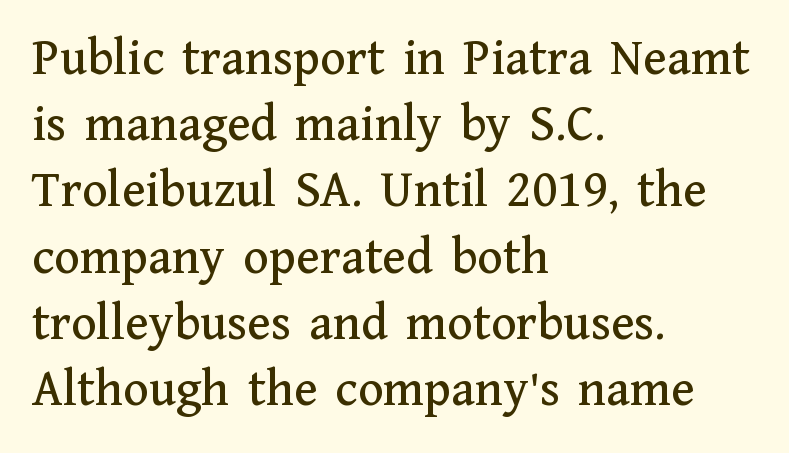
Spacing verdict: proportional, widths tailored to each character. Regular leading. Look at the tracking — it's just the regular setting, nothing added. The typography opts for an upright posture over an oblique one. Reading down the block, your eye returns to a fixed left position each line. The passage shown is typeset with a serif family.
